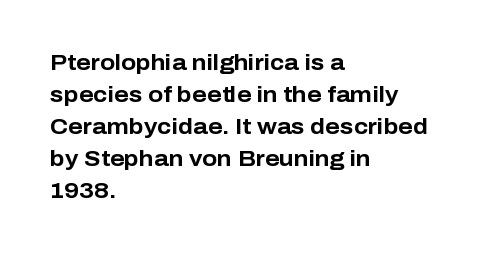
{"italic": "no", "bold": "yes", "underline": "no", "align": "left", "line_spacing": "normal", "line_spacing_ratio": 1.45, "letter_spacing": "normal", "letter_spacing_em": 0.0, "glyph_px": 22}
